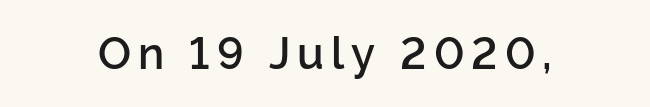
Q: Is the text bold? A: Semi-bold.
Q: Is the text italic (slanted)? A: No, it is upright.
Q: Is the typeface a serif or a sans-serif typeface? A: Sans-serif.
Q: Is the text underlined? A: No.
Q: Width (condensed, normal, or wide)? A: Normal.
Q: Stroke contrast? A: Low.
Q: x-height? A: Medium.
Q: Monospaced? A: No.
